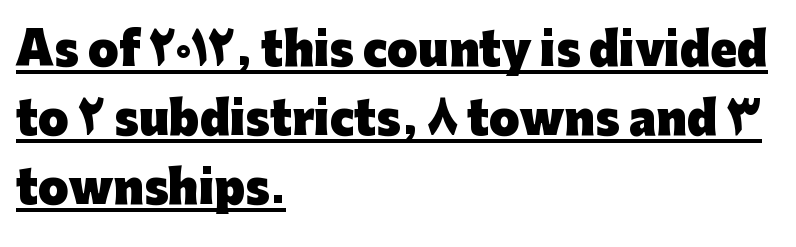
Compared with typical body copy, the letter spacing here is the same. Unlike italic type, these characters show no tilt at all. Here the designer chose a conventional face with non-uniform glyph widths. This is underlined copy, the kind a proofreader might mark for attention. What kind of face is this? One without serifs — a sans. Line starts are locked; line ends wander.
